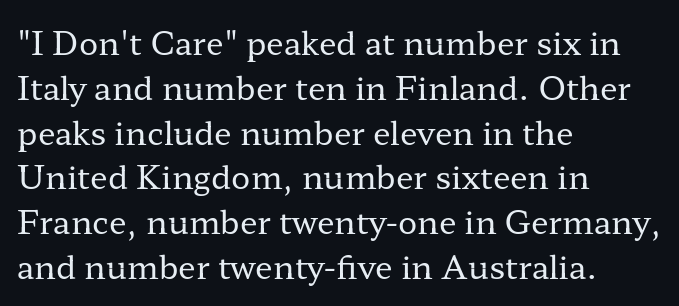
The specimen omits any rule beneath the text block's lines. Stems and bowls with no extra thickness — not bold. Notice how the passage keeps a crisp vertical edge on the left only. Note the varied advance widths — an 'i' is clearly narrower than an 'm'. This sample keeps an unexceptional amount of space between lines.
